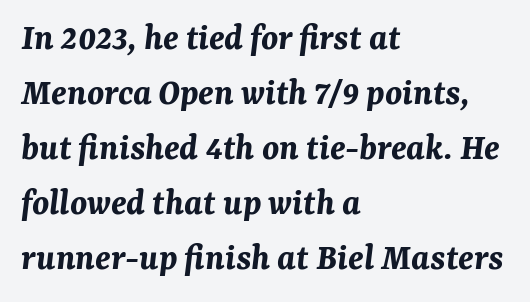
The rendering uses natural spacing where letterforms have individual widths. These lines were composed using italics. No word sits above an underline. You'd pick this weight for a headline — it's a proper bold. The type is set solid horizontally, with unmodified tracking. All the whitespace from short lines collects on the right.
